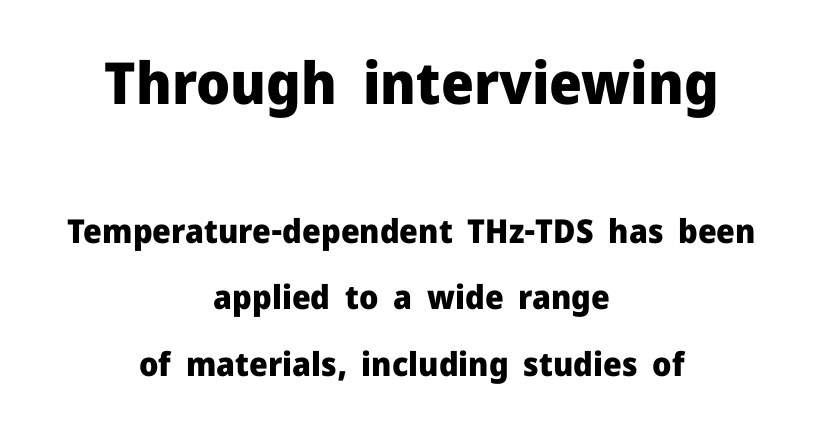
The image shows 58 px heavy sans-serif type, upright; set centered, loose line spacing (2.02x), normal letter spacing, not underlined; the first (top) block is 1.76x larger; low stroke contrast and a medium x-height.
